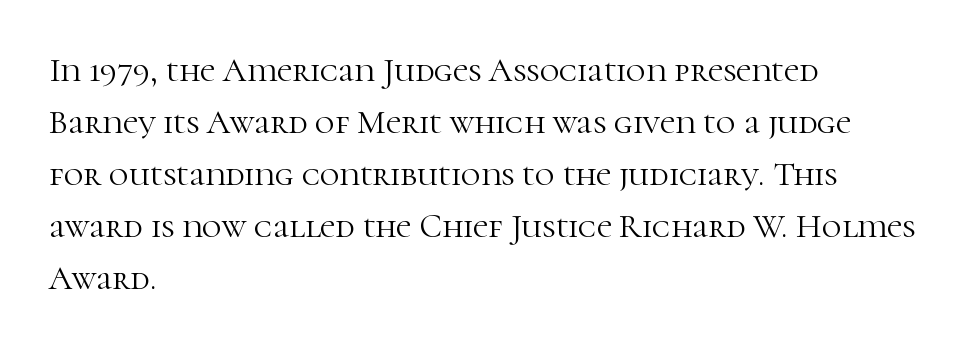
Q: Is the text bold? A: No.
Q: Is the text italic (slanted)? A: No, it is upright.
Q: Is the typeface a serif or a sans-serif typeface? A: Serif.
Q: Is the text underlined? A: No.
Q: How is the paragraph aligned? A: Left-aligned.
Q: Is the spacing between letters normal or unusually wide? A: Normal.
Q: Is the spacing between lines tight, normal or loose? A: Normal.
Q: Width (condensed, normal, or wide)? A: Normal.
Q: Stroke contrast? A: High.
Q: x-height? A: Medium.
Q: Monospaced? A: No.
